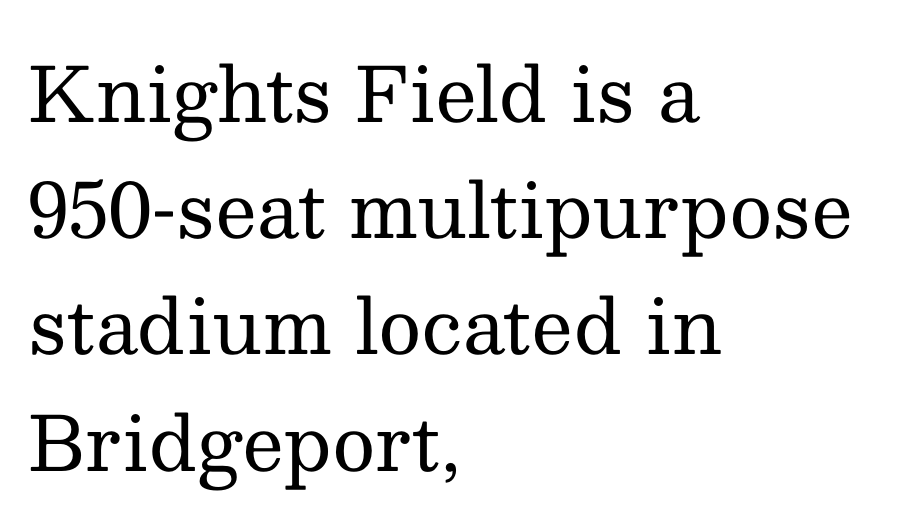
The lines are quadded left. The glyphs are unaccompanied by any horizontal stroke below them. Posture: vertical. Is this a heavy cut? Hardly; it is regular or lighter. The vertical gap from one line to the next is medium.
